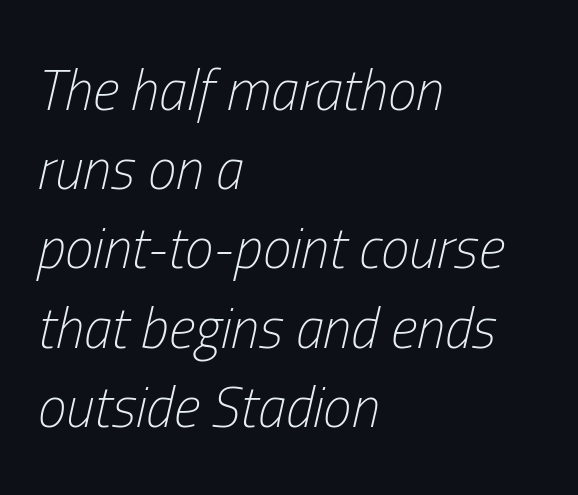
{"italic": "yes", "lean": "right", "slant_degrees": 13, "bold": "no", "weight": "light", "width": "condensed", "stroke_contrast": "low", "x_height": "medium", "monospaced": "no", "underline": "no", "align": "left", "line_spacing": "normal", "line_spacing_ratio": 1.39, "letter_spacing": "normal", "letter_spacing_em": 0.0, "glyph_px": 57}
